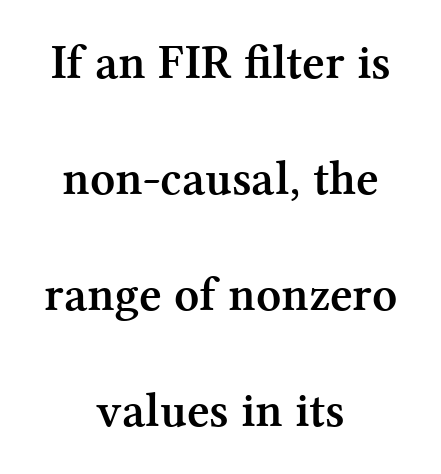
{"serif": "yes", "italic": "no", "bold": "yes", "weight": "semibold", "width": "normal", "stroke_contrast": "medium", "x_height": "medium", "monospaced": "no", "underline": "no", "align": "center", "line_spacing": "loose", "line_spacing_ratio": 2.37, "letter_spacing": "normal", "letter_spacing_em": 0.0, "glyph_px": 49}
